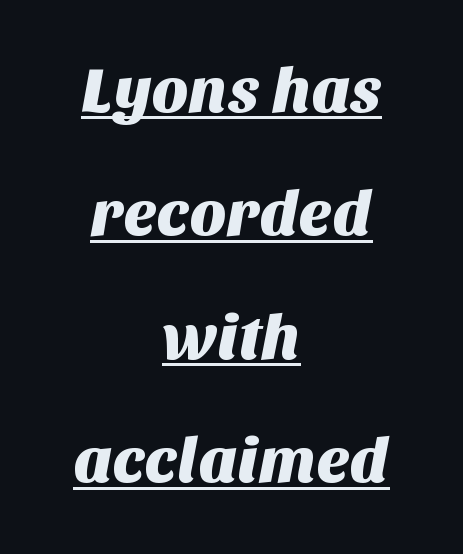
The image shows 63 px sans-serif type; set centered, loose line spacing (1.96x), normal letter spacing, underlined; medium stroke contrast and a large x-height.
